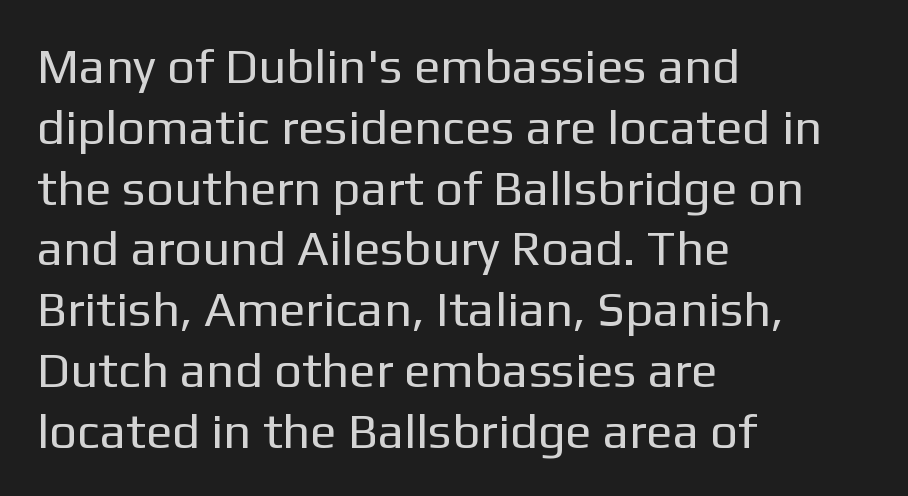
Q: Is the text bold? A: No.
Q: Is the text italic (slanted)? A: No, it is upright.
Q: Is the typeface a serif or a sans-serif typeface? A: Sans-serif.
Q: Is the text underlined? A: No.
Q: How is the paragraph aligned? A: Left-aligned.
Q: Is the spacing between letters normal or unusually wide? A: Normal.
Q: Width (condensed, normal, or wide)? A: Normal.
Q: Stroke contrast? A: Low.
Q: x-height? A: Medium.
Q: Monospaced? A: No.
